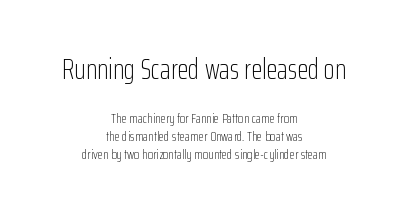
{"serif": "no", "italic": "no", "bold": "no", "weight": "light", "width": "condensed", "stroke_contrast": "low", "x_height": "medium", "monospaced": "no", "underline": "no", "align": "center", "line_spacing": "normal", "line_spacing_ratio": 1.3, "letter_spacing": "normal", "letter_spacing_em": 0.0, "larger_block": "first", "size_ratio": 2.07, "glyph_px": 29}
